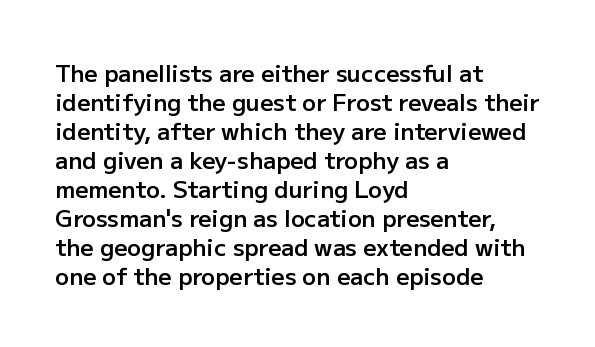
The image shows 23 px text type, upright; set left-aligned, normal line spacing (1.26x), normal letter spacing, not underlined.
